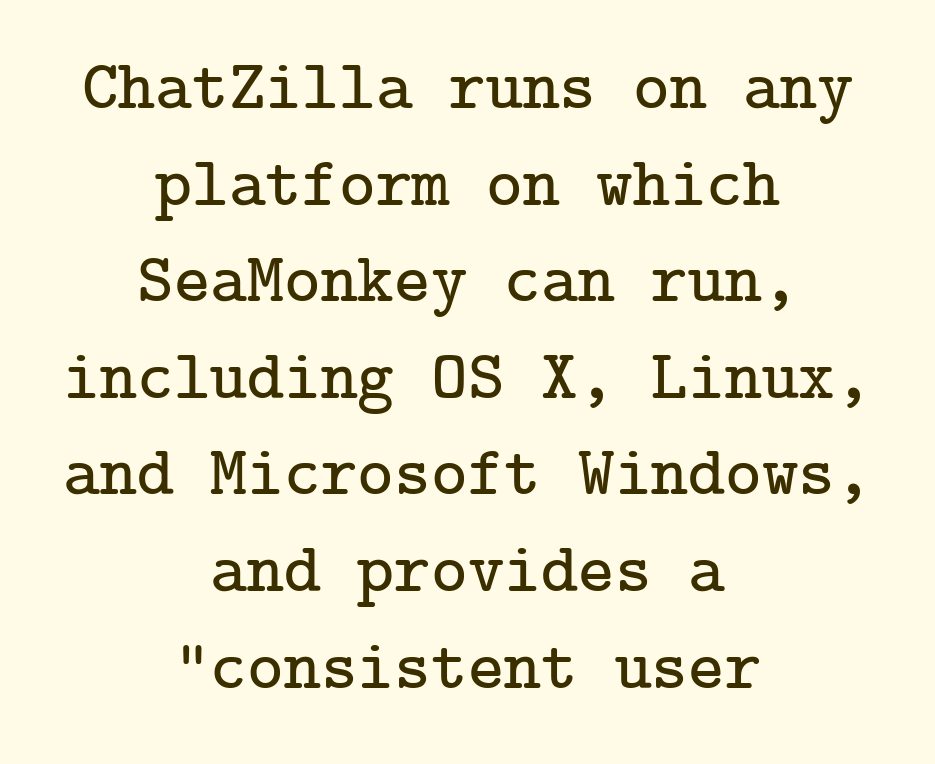
The image shows 70 px serif type, upright; set centered, normal line spacing (1.38x), normal letter spacing, not underlined; low stroke contrast and a medium x-height.
